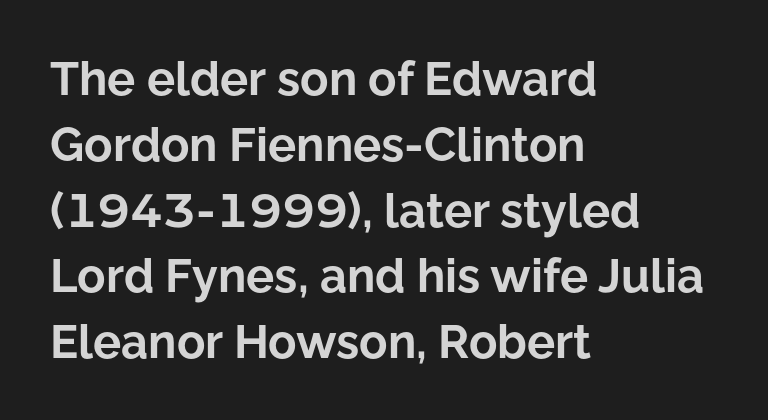
The image shows 47 px bold sans-serif type, upright; set left-aligned, normal line spacing (1.4x), normal letter spacing, not underlined; low stroke contrast and a medium x-height.
